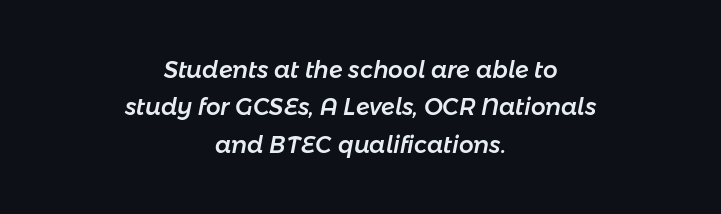
{"italic": "yes", "lean": "right", "slant_degrees": 11, "underline": "no", "align": "center", "line_spacing": "normal", "line_spacing_ratio": 1.62, "letter_spacing": "normal", "letter_spacing_em": 0.0, "glyph_px": 23}
